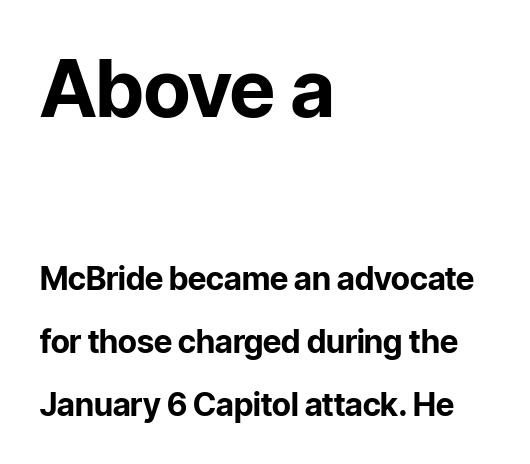
Q: Is the text bold? A: Yes.
Q: Is the text italic (slanted)? A: No, it is upright.
Q: Is the typeface a serif or a sans-serif typeface? A: Sans-serif.
Q: Is the text underlined? A: No.
Q: How is the paragraph aligned? A: Left-aligned.
Q: Is the spacing between letters normal or unusually wide? A: Normal.
Q: Is the spacing between lines tight, normal or loose? A: Loose.
Q: Which block of text is set in a larger size, the first (top) or the second (bottom)? A: The first (top) one.
Q: Width (condensed, normal, or wide)? A: Normal.
Q: Stroke contrast? A: Low.
Q: x-height? A: Medium.
Q: Monospaced? A: No.
